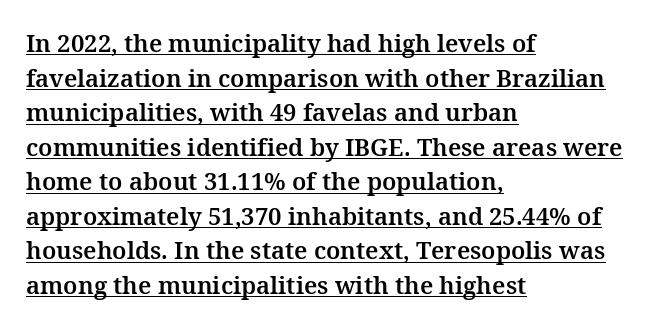
Notice how a bar underscores the lettering throughout. Each new line begins a customary step beneath the previous one. This sample uses an upright cut, with every glyph sitting square on the baseline. Compared with typical body copy, the letter spacing here is the same. The rag falls on the right side of this text block.
